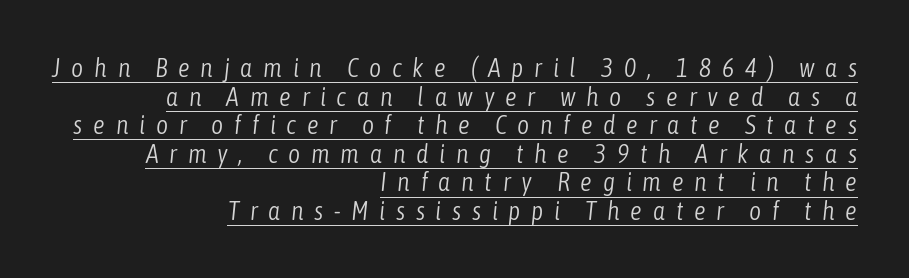
The letters are spread apart with noticeably loose tracking. No extra ink here — the face is not bold. Line endings align vertically; line beginnings do not. This sample carries an underscore along the baseline area. Quick note: interline space is minimal.
